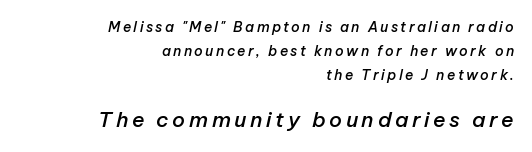
The image shows 21 px text type, italic (leaning right); set right-aligned, normal line spacing (1.7x), not underlined; the second (bottom) block is 1.5x larger.
